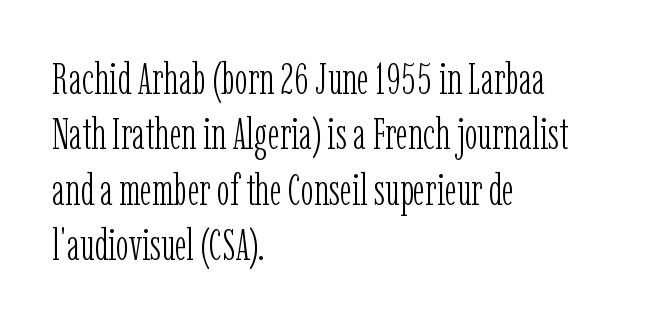
A typesetter would label this face a serif. Nope, not italic — everything's standing straight. The line-height multiplier appears to be the usual default. Character widths vary here, with narrow letters taking less room than wide ones. The weight tops out at a normal text grade. Inter-character spacing is left at the font's built-in metrics.
